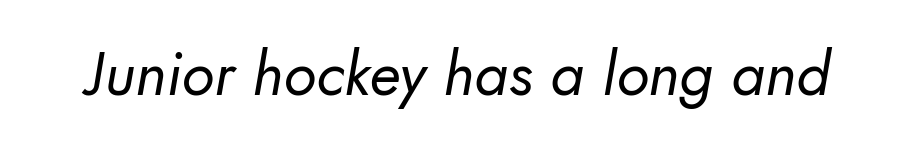
No extra ink here — the face is not bold. Is this a fixed-width face? No — the glyphs have proportional, varying widths. Observe the absence of serifs on each vertical stroke in this sample. Unmarked baselines from the first word to the last.
